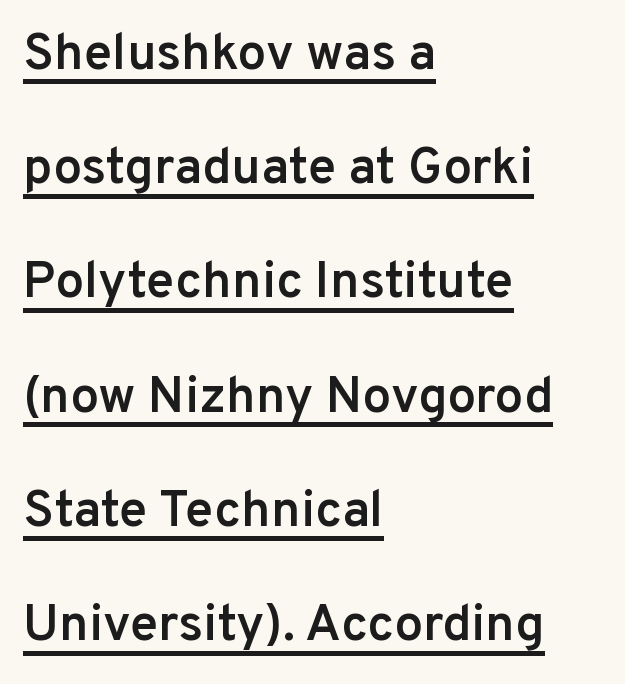
The face used here is proportionally spaced, like ordinary book or web type. Decoration check: the copy is underlined. The glyphs have the mass of a demibold cut, below bold. Letter spacing: default. In terms of leading, this rendering errs on the spacious side.
